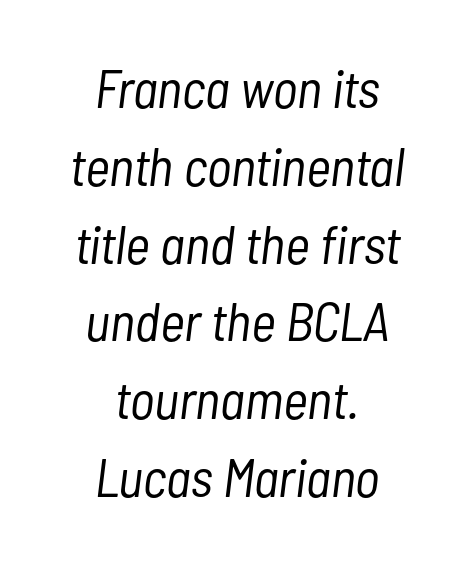
The rendering keeps characters at their native spacing. Heaviness? Minimal to ordinary, like unemphasized prose. Layout note: lines centered. This rendering features lettering with no underline. This sample has the flowing, uneven cadence of proportional lettering. The axis of the letterforms is tilted away from vertical.
